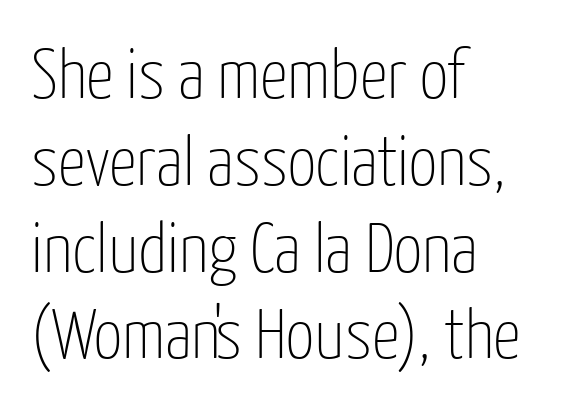
{"serif": "no", "italic": "no", "bold": "no", "weight": "thin", "width": "condensed", "stroke_contrast": "low", "x_height": "medium", "monospaced": "no", "underline": "no", "align": "left", "line_spacing_ratio": 1.24, "letter_spacing": "normal", "letter_spacing_em": 0.0, "glyph_px": 70}
